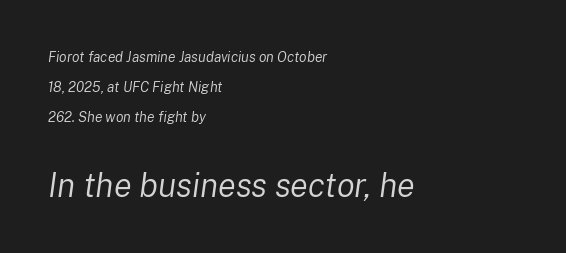
{"italic": "yes", "lean": "right", "slant_degrees": 8, "bold": "no", "weight": "regular", "width": "normal", "stroke_contrast": "low", "x_height": "medium", "monospaced": "no", "underline": "no", "align": "left", "line_spacing": "loose", "line_spacing_ratio": 2.15, "letter_spacing": "normal", "letter_spacing_em": 0.0, "larger_block": "second", "size_ratio": 2.36, "glyph_px": 33}
